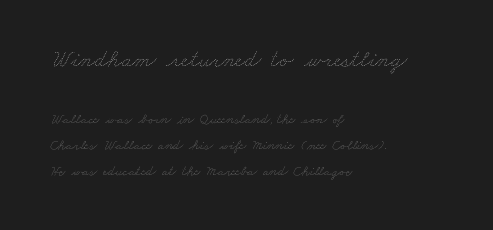
Q: Is the text bold? A: No.
Q: Is the text underlined? A: No.
Q: How is the paragraph aligned? A: Left-aligned.
Q: Is the spacing between letters normal or unusually wide? A: Normal.
Q: Which block of text is set in a larger size, the first (top) or the second (bottom)? A: The first (top) one.
